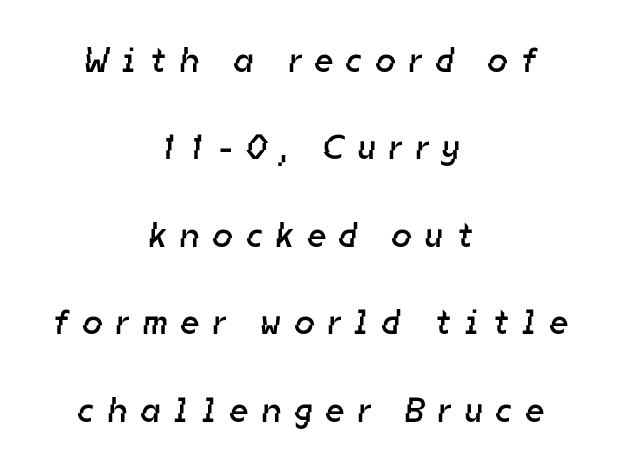
Leading is clearly above the norm, producing a sparse column. You could only call the tracking loose — the letters float apart. Which margin do the lines hug? Neither — every line sits in the middle. The space beneath each line is pristine and unruled.
